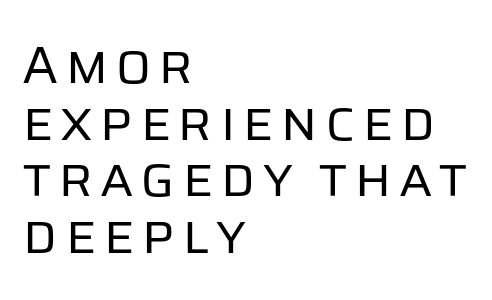
Each letter keeps its own natural width here, so spacing adapts to shape. In terms of posture, this sample is upright. Each line starts at the same left margin while the right side varies. The passage shown stacks its lines with hardly any gap. Is this a heavy cut? Hardly; it is regular or lighter.
